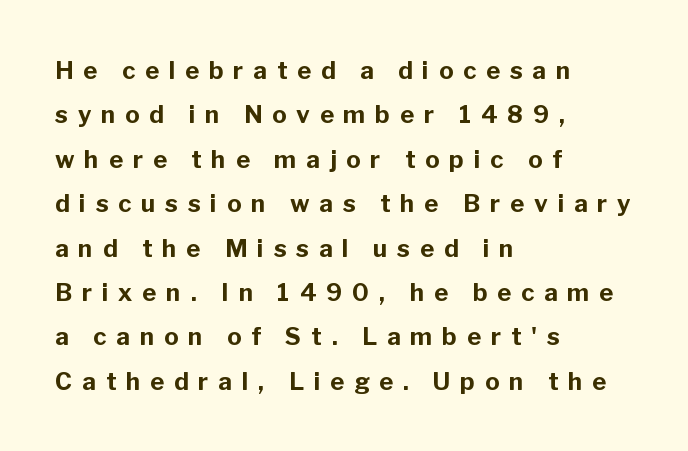
The foot of each line stays bare and open. Typeset ragged right — the left edge is the straight one. The typography opts for an upright posture over an oblique one. Honestly, the letter spacing is so wide it's the main thing you notice. Heft: maximum for text — a bold.
